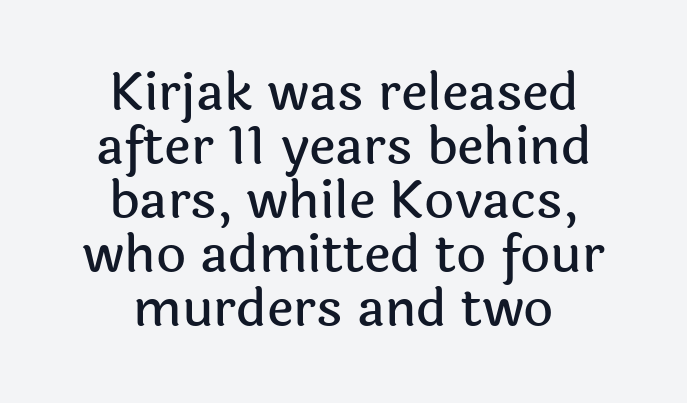
Q: Is the text italic (slanted)? A: No, it is upright.
Q: Is the typeface a serif or a sans-serif typeface? A: Sans-serif.
Q: Is the text underlined? A: No.
Q: How is the paragraph aligned? A: Centered.
Q: Is the spacing between letters normal or unusually wide? A: Normal.
Q: Is the spacing between lines tight, normal or loose? A: Tight.
Q: Width (condensed, normal, or wide)? A: Normal.
Q: x-height? A: Medium.
Q: Monospaced? A: No.
